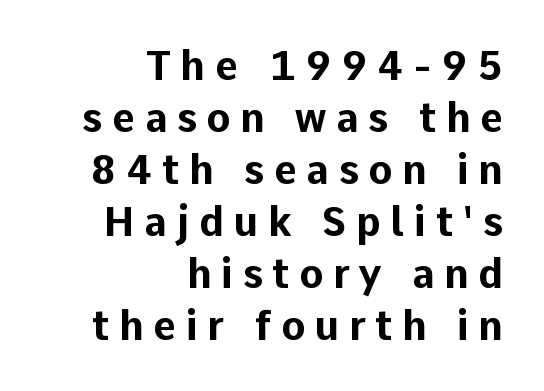
Q: Is the text bold? A: Yes.
Q: Is the text italic (slanted)? A: No, it is upright.
Q: Is the typeface a serif or a sans-serif typeface? A: Sans-serif.
Q: Is the text underlined? A: No.
Q: How is the paragraph aligned? A: Right-aligned.
Q: Is the spacing between letters normal or unusually wide? A: Unusually wide.
Q: Is the spacing between lines tight, normal or loose? A: Normal.
Q: Width (condensed, normal, or wide)? A: Normal.
Q: Stroke contrast? A: Low.
Q: x-height? A: Medium.
Q: Monospaced? A: No.
